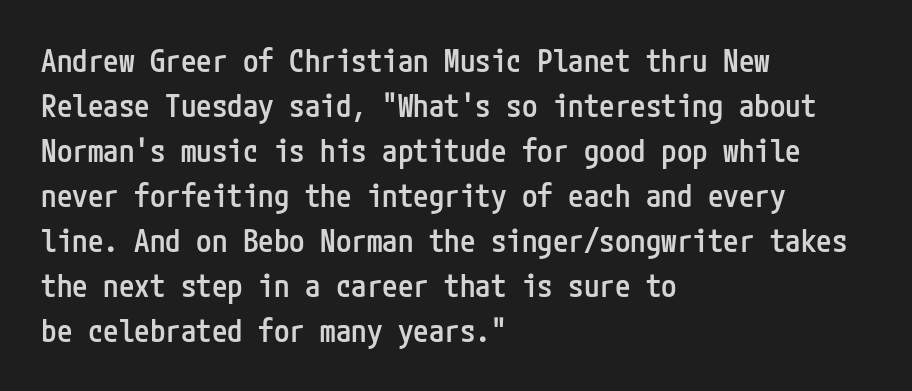
The image shows 31 px semibold, condensed sans-serif type, upright; set left-aligned, normal line spacing (1.45x), normal letter spacing, not underlined; low stroke contrast and a medium x-height.
